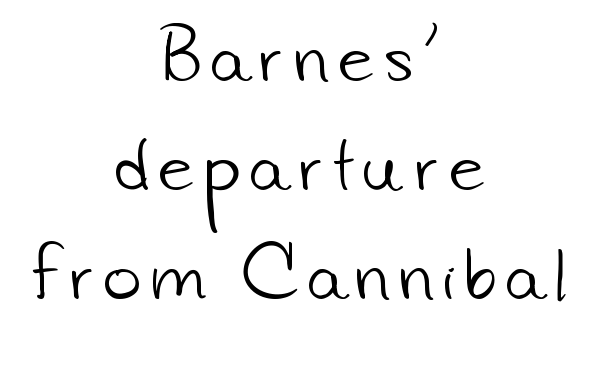
Q: Is the text bold? A: No.
Q: Is the typeface a serif or a sans-serif typeface? A: Sans-serif.
Q: Is the text underlined? A: No.
Q: How is the paragraph aligned? A: Centered.
Q: Is the spacing between lines tight, normal or loose? A: Normal.
Q: Width (condensed, normal, or wide)? A: Normal.
Q: Stroke contrast? A: Low.
Q: x-height? A: Small.
Q: Monospaced? A: No.
